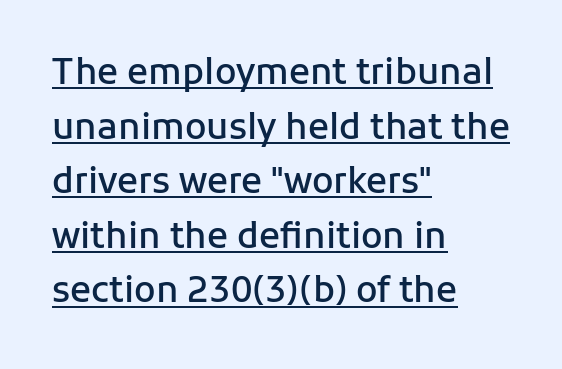
Q: Is the text bold? A: Semi-bold.
Q: Is the text italic (slanted)? A: No, it is upright.
Q: Is the typeface a serif or a sans-serif typeface? A: Sans-serif.
Q: Is the text underlined? A: Yes.
Q: How is the paragraph aligned? A: Left-aligned.
Q: Is the spacing between letters normal or unusually wide? A: Normal.
Q: Is the spacing between lines tight, normal or loose? A: Normal.
Q: Width (condensed, normal, or wide)? A: Normal.
Q: Stroke contrast? A: Low.
Q: x-height? A: Medium.
Q: Monospaced? A: No.
